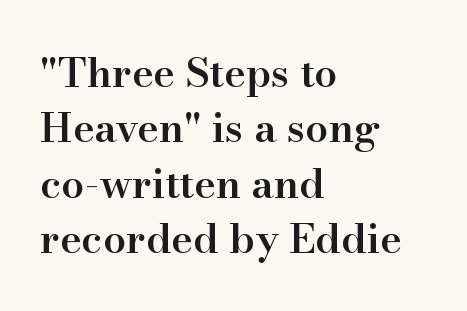
Q: Is the text bold? A: Semi-bold.
Q: Is the text italic (slanted)? A: No, it is upright.
Q: Is the typeface a serif or a sans-serif typeface? A: Serif.
Q: Is the text underlined? A: No.
Q: How is the paragraph aligned? A: Left-aligned.
Q: Is the spacing between letters normal or unusually wide? A: Normal.
Q: Is the spacing between lines tight, normal or loose? A: Normal.
Q: Width (condensed, normal, or wide)? A: Normal.
Q: Stroke contrast? A: High.
Q: x-height? A: Small.
Q: Monospaced? A: No.
